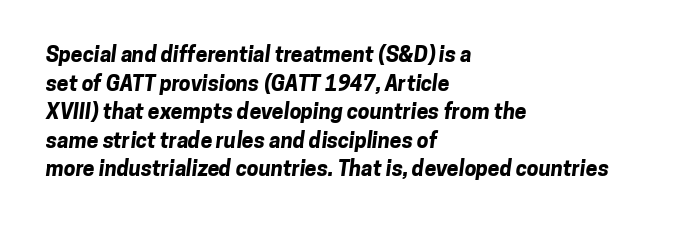
{"bold": "yes", "underline": "no", "align": "left", "line_spacing": "normal", "line_spacing_ratio": 1.36, "letter_spacing": "normal", "letter_spacing_em": 0.0, "glyph_px": 21}
